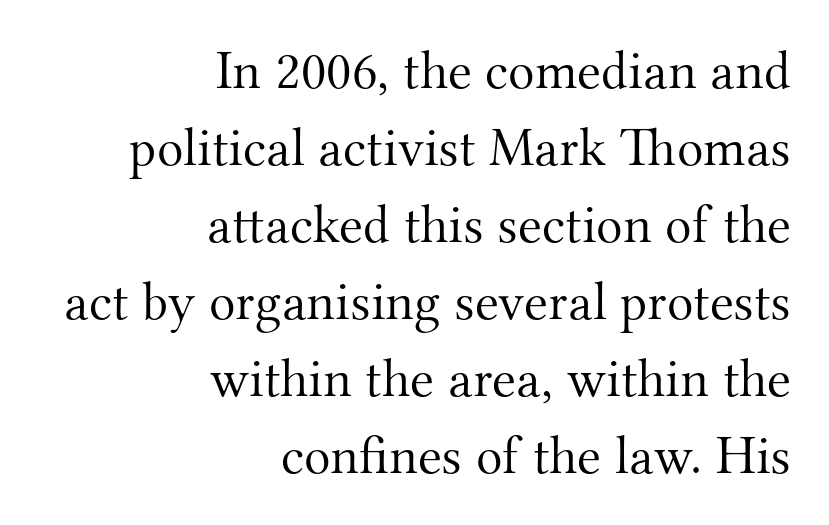
The image shows 55 px light serif type, upright; set right-aligned, normal line spacing (1.4x), normal letter spacing, not underlined; medium stroke contrast and a small x-height.
